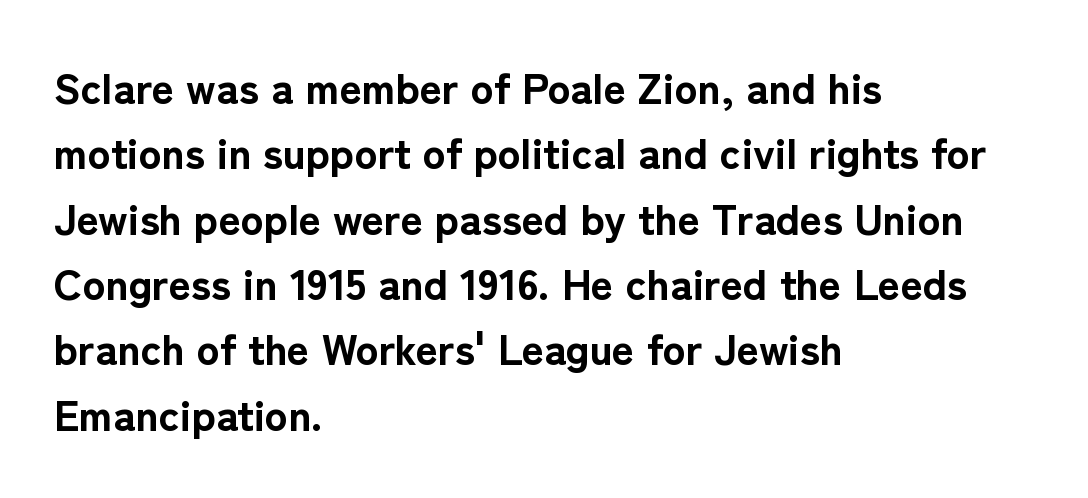
The passage shown has conventional tracking throughout. As a designer I'd log this as weight 700, bold. In terms of leading, this rendering sits right in the middle. What kind of face is this? One without serifs — a sans.
